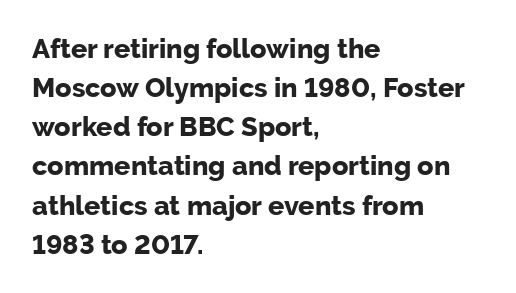
{"italic": "no", "bold": "yes", "underline": "no", "align": "left", "line_spacing": "normal", "line_spacing_ratio": 1.45, "letter_spacing": "normal", "letter_spacing_em": 0.0, "glyph_px": 27}
